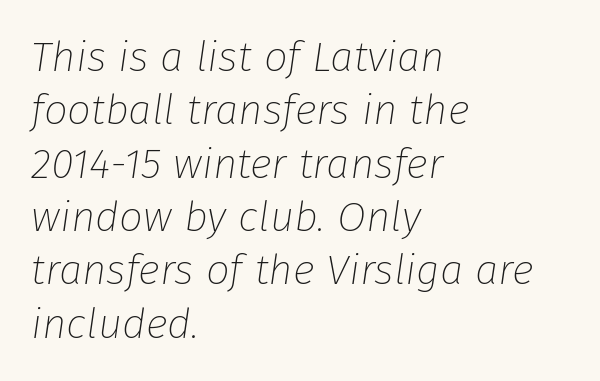
{"italic": "yes", "lean": "right", "slant_degrees": 8, "bold": "no", "weight": "thin", "width": "normal", "stroke_contrast": "low", "x_height": "medium", "monospaced": "no", "underline": "no", "align": "left", "line_spacing": "normal", "line_spacing_ratio": 1.27, "letter_spacing": "normal", "letter_spacing_em": 0.0, "glyph_px": 42}
